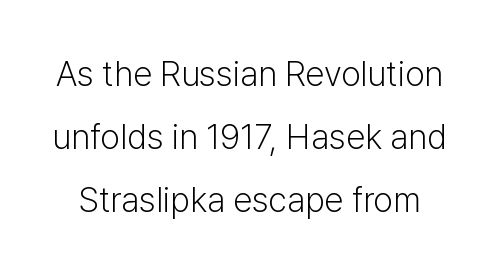
Q: Is the text bold? A: No.
Q: Is the text italic (slanted)? A: No, it is upright.
Q: Is the typeface a serif or a sans-serif typeface? A: Sans-serif.
Q: Is the text underlined? A: No.
Q: Is the spacing between letters normal or unusually wide? A: Normal.
Q: Width (condensed, normal, or wide)? A: Normal.
Q: Stroke contrast? A: Low.
Q: x-height? A: Medium.
Q: Monospaced? A: No.
